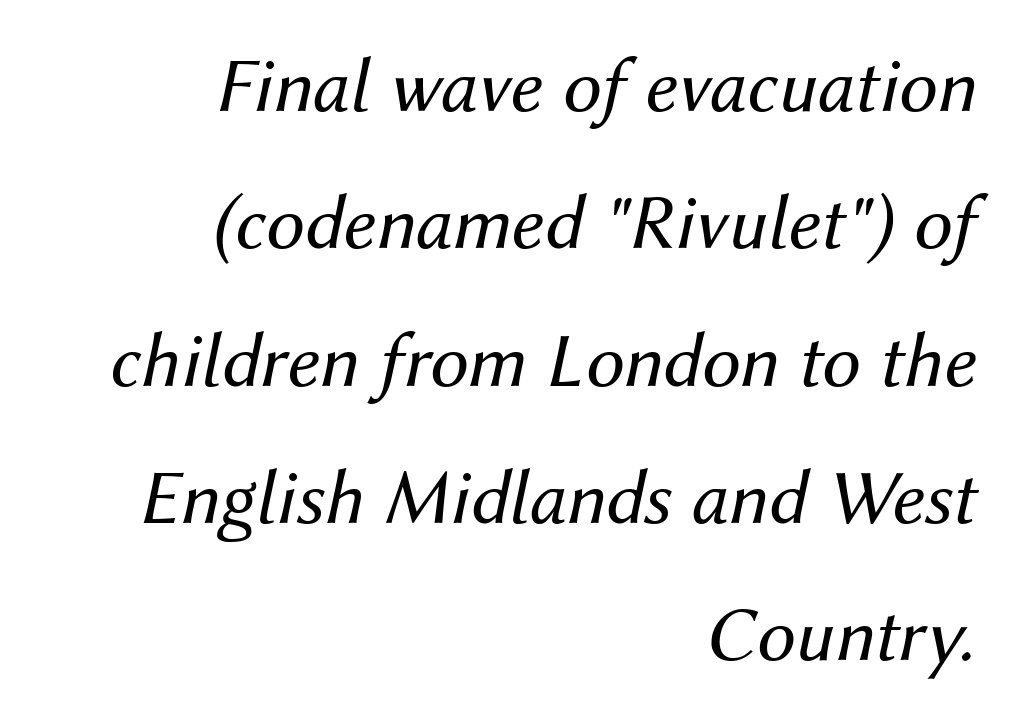
Q: Is the text bold? A: No.
Q: Is the text italic (slanted)? A: Yes, it leans right by about 12 degrees.
Q: Is the text underlined? A: No.
Q: How is the paragraph aligned? A: Right-aligned.
Q: Is the spacing between letters normal or unusually wide? A: Normal.
Q: Width (condensed, normal, or wide)? A: Normal.
Q: Stroke contrast? A: Medium.
Q: x-height? A: Medium.
Q: Monospaced? A: No.
